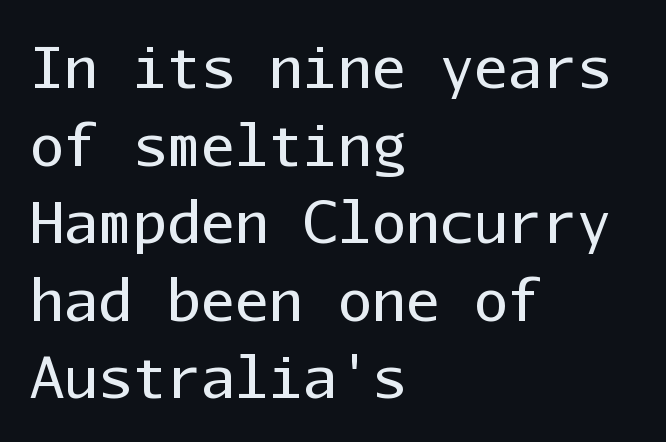
Q: Is the text bold? A: No.
Q: Is the text italic (slanted)? A: No, it is upright.
Q: Is the typeface a serif or a sans-serif typeface? A: Sans-serif.
Q: Is the text underlined? A: No.
Q: How is the paragraph aligned? A: Left-aligned.
Q: Is the spacing between letters normal or unusually wide? A: Normal.
Q: Is the spacing between lines tight, normal or loose? A: Normal.
Q: Width (condensed, normal, or wide)? A: Normal.
Q: Stroke contrast? A: Low.
Q: x-height? A: Medium.
Q: Monospaced? A: Yes.
